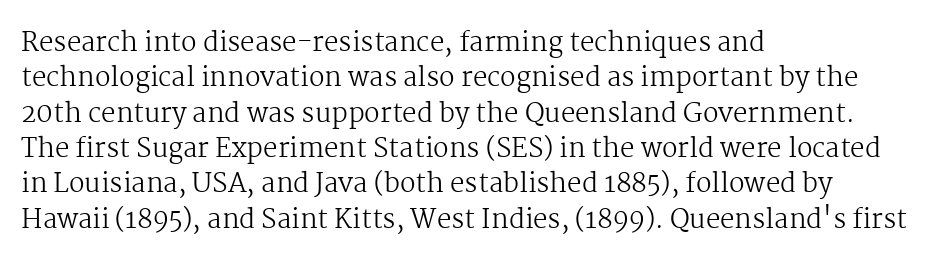
The image shows 26 px text type, upright; set left-aligned, normal line spacing (1.36x), normal letter spacing, not underlined.
